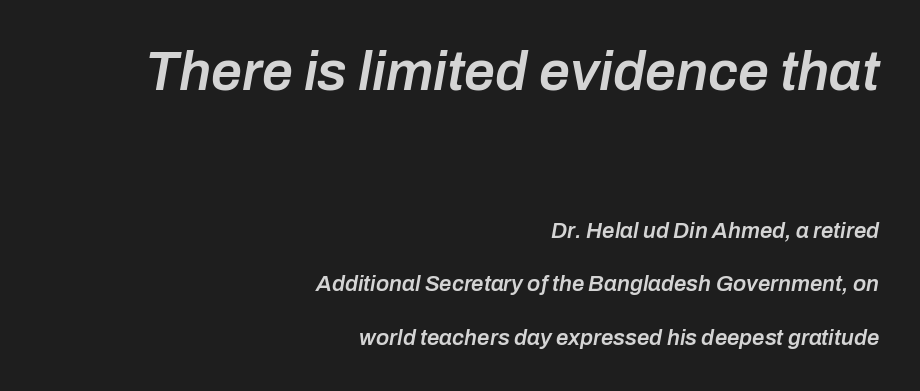
The image shows 55 px semibold type, italic (leaning right); set right-aligned, loose line spacing (2.42x), normal letter spacing, not underlined; the first (top) block is 2.5x larger; low stroke contrast and a medium x-height.
